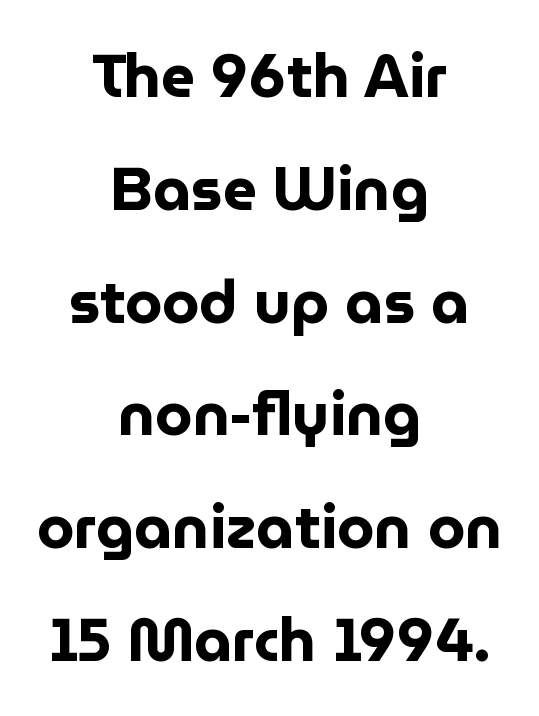
Q: Is the text bold? A: Yes.
Q: Is the text italic (slanted)? A: No, it is upright.
Q: Is the typeface a serif or a sans-serif typeface? A: Sans-serif.
Q: Is the text underlined? A: No.
Q: How is the paragraph aligned? A: Centered.
Q: Is the spacing between letters normal or unusually wide? A: Normal.
Q: Width (condensed, normal, or wide)? A: Normal.
Q: Stroke contrast? A: Low.
Q: x-height? A: Medium.
Q: Monospaced? A: No.
